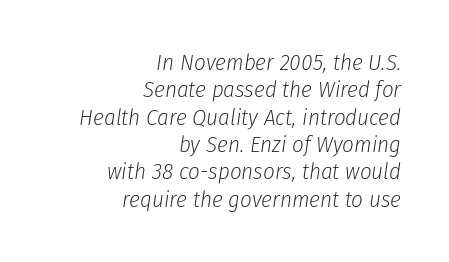
The image shows 23 px text type, italic (leaning right); set right-aligned, line spacing 1.19x, normal letter spacing, not underlined.
